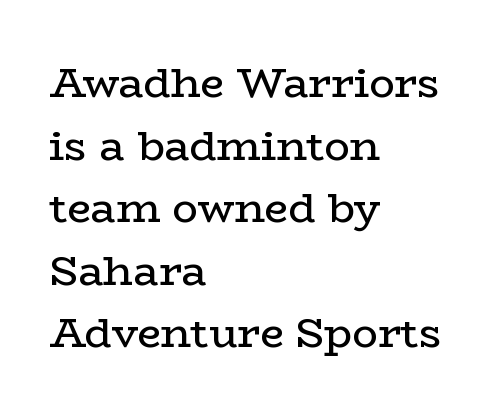
{"serif": "yes", "italic": "no", "bold": "no", "weight": "regular", "width": "wide", "stroke_contrast": "low", "x_height": "medium", "monospaced": "no", "underline": "no", "align": "left", "line_spacing": "normal", "line_spacing_ratio": 1.49, "letter_spacing": "normal", "letter_spacing_em": 0.0, "glyph_px": 42}
